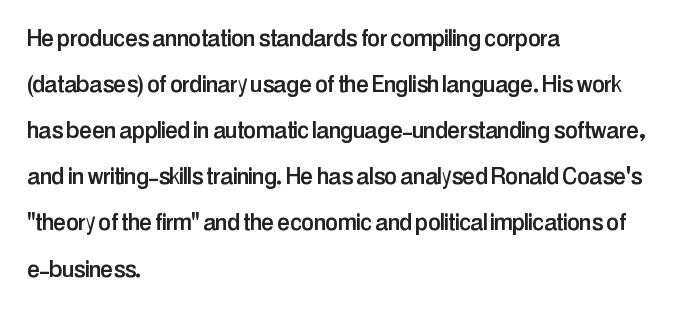
Q: Is the text italic (slanted)? A: No, it is upright.
Q: Is the typeface a serif or a sans-serif typeface? A: Sans-serif.
Q: Is the text underlined? A: No.
Q: How is the paragraph aligned? A: Left-aligned.
Q: Is the spacing between letters normal or unusually wide? A: Normal.
Q: Is the spacing between lines tight, normal or loose? A: Normal.
Q: Width (condensed, normal, or wide)? A: Condensed.
Q: Stroke contrast? A: Low.
Q: x-height? A: Medium.
Q: Monospaced? A: No.
